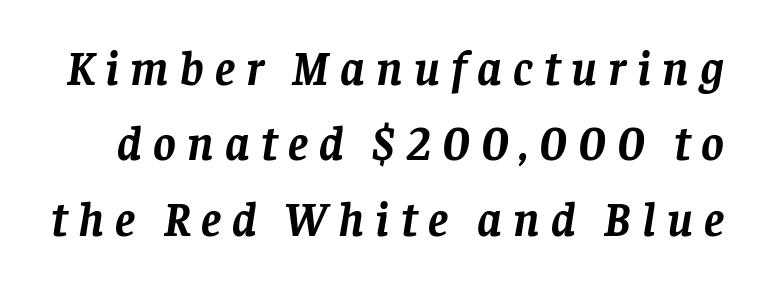
{"serif": "yes", "italic": "yes", "lean": "right", "slant_degrees": 8, "bold": "yes", "weight": "semibold", "width": "normal", "stroke_contrast": "low", "x_height": "large", "monospaced": "no", "underline": "no", "line_spacing": "normal", "line_spacing_ratio": 1.57, "letter_spacing": "wide", "letter_spacing_em": 0.23, "glyph_px": 48}
